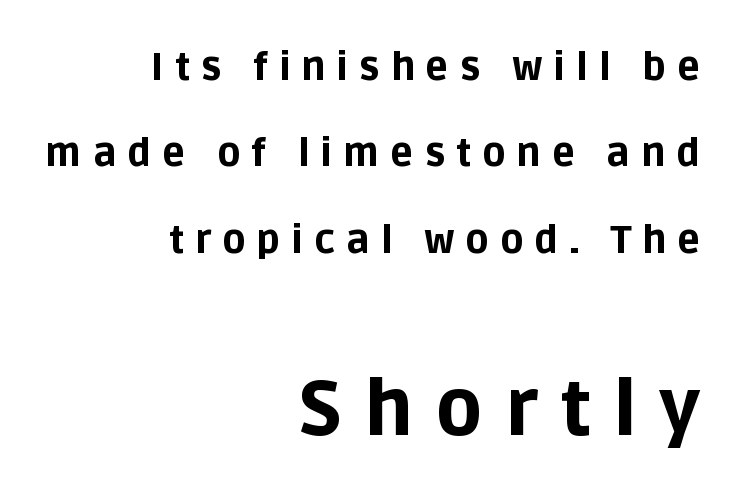
The image shows 77 px bold sans-serif type, upright; set right-aligned, loose line spacing (2.27x), unusually wide letter spacing (+0.29 em), not underlined; the second (bottom) block is 2.03x larger; low stroke contrast and a large x-height.
